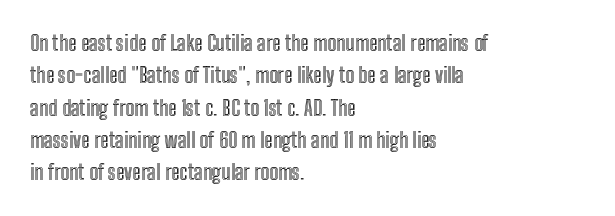
Glyph-to-glyph distance matches everyday printed text. Upright lettering throughout. Notice how descenders clear the ascenders below comfortably — that's standard leading. The strip under each line holds only bare page. Layout note: lines flush left.
